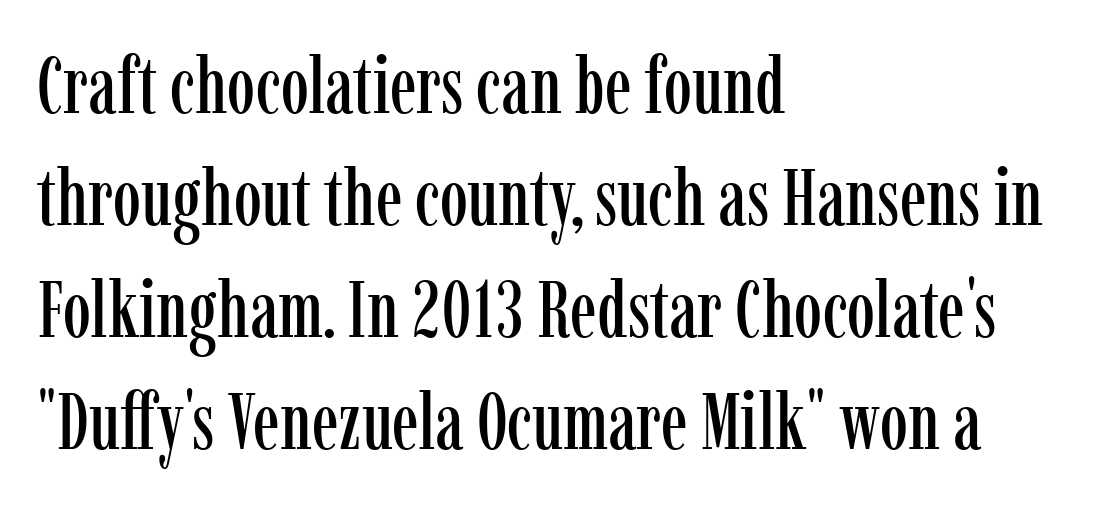
Every character sits straight up, as roman type does. The ragged edge is on the right, which tells us the setting is flush left. The rendering keeps characters at their native spacing. The passage shown is typeset with a serif family. Honestly, there is no underline to notice here at all. Do the characters align in a grid? No, the font is proportional.
